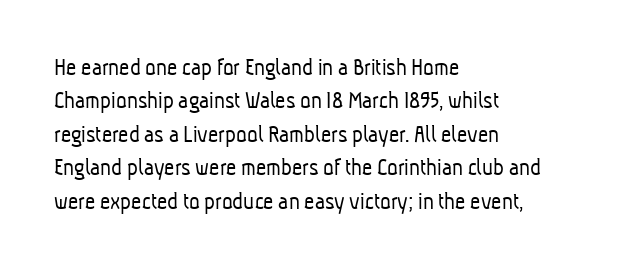
{"bold": "no", "underline": "no", "align": "left", "line_spacing": "normal", "line_spacing_ratio": 1.34, "letter_spacing": "normal", "letter_spacing_em": 0.0, "glyph_px": 25}
